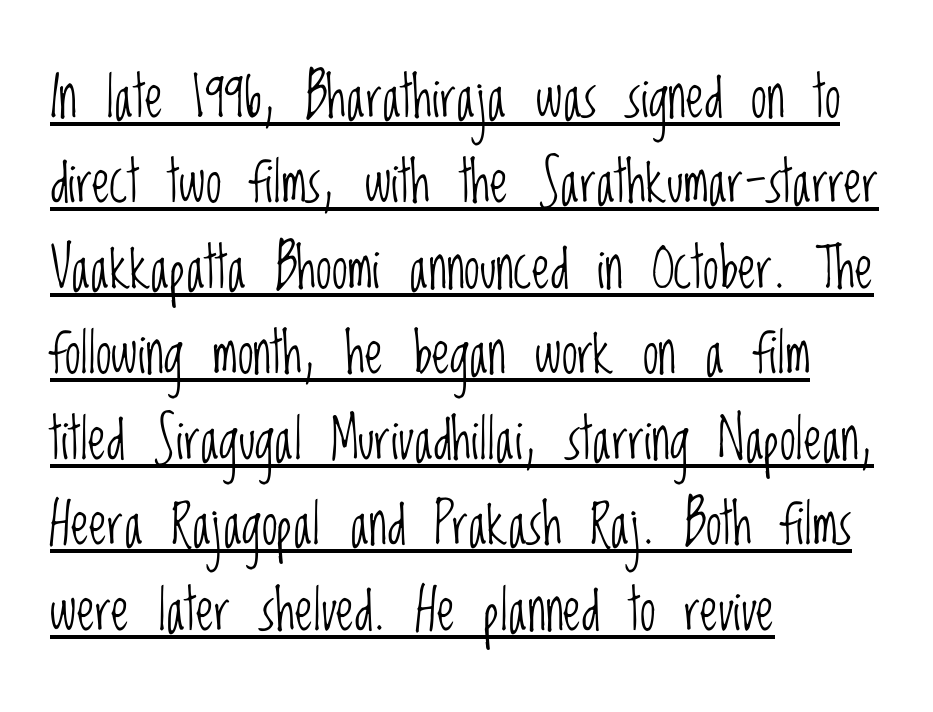
{"serif": "no", "italic": "no", "bold": "no", "weight": "light", "width": "condensed", "stroke_contrast": "low", "x_height": "large", "monospaced": "no", "underline": "yes", "align": "left", "line_spacing": "normal", "line_spacing_ratio": 1.5, "letter_spacing": "normal", "letter_spacing_em": 0.0, "glyph_px": 57}
